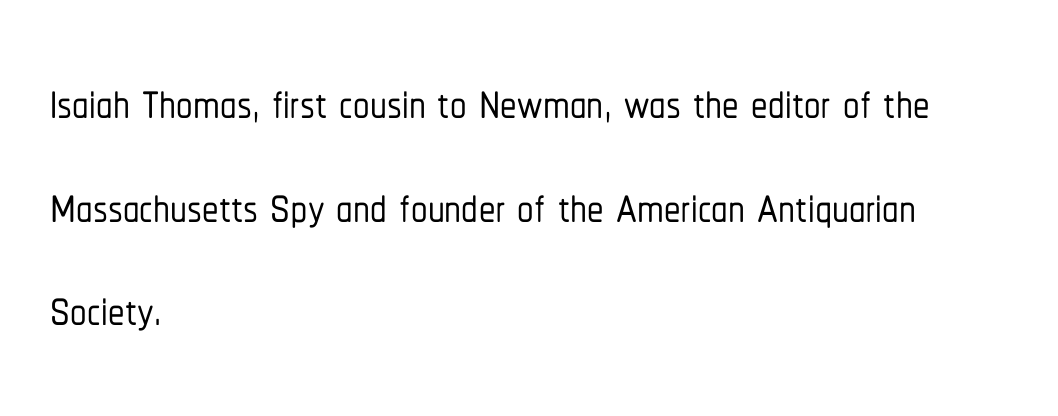
Nobody drew a line under any word here. Observe the ordinary spacing: letters are neighbours, not strangers. You could not count columns in this text — the font is proportionally spaced. Serif or sans? Sans — the stroke terminals are bare. If you drew a line through each stem, it would be perfectly vertical. Summary of vertical rhythm: regular, with standard interline spacing.
